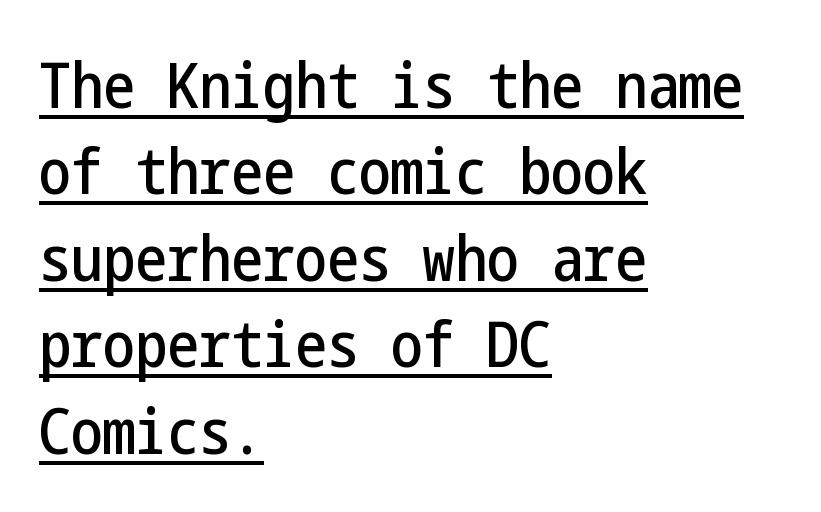
In terms of posture, this sample is upright. The rendered words wear a rule along their underside. A typesetter would call this zero additional tracking. Compared with a centered layout, this one pins lines to the left instead. Look at the bottom of the vertical strokes: they stop flat, with no serifs. Summary of vertical rhythm: regular, with standard interline spacing.
